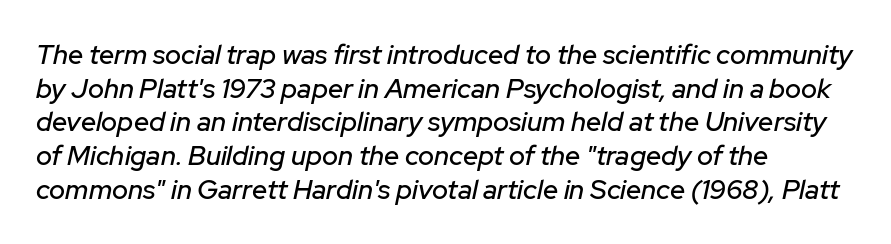
Q: Is the text italic (slanted)? A: Yes, it leans right by about 12 degrees.
Q: Is the text underlined? A: No.
Q: How is the paragraph aligned? A: Left-aligned.
Q: Is the spacing between letters normal or unusually wide? A: Normal.
Q: Is the spacing between lines tight, normal or loose? A: Normal.
